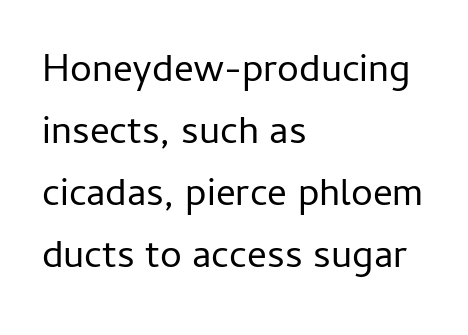
The face used here is a sans, in the tradition of grotesques and geometrics. If you measured baseline to baseline, you'd find a middling distance. Is the letter spacing exaggerated? No — it looks like the ordinary default. The font's upright variant was chosen for this text. Teacher's note: observe the even left margin — that is flush-left alignment. Weight: regular or lighter.
